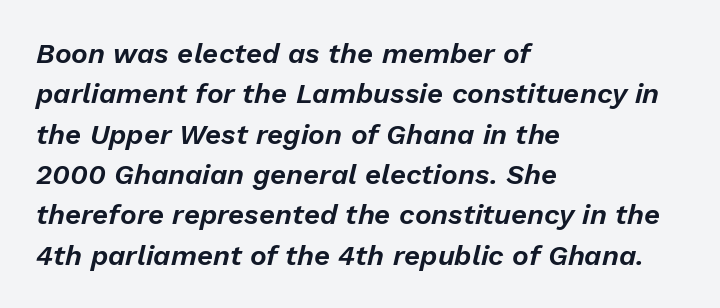
The image shows 28 px text type, italic (leaning right); set left-aligned, normal line spacing (1.44x), normal letter spacing, not underlined; low stroke contrast and a medium x-height.
